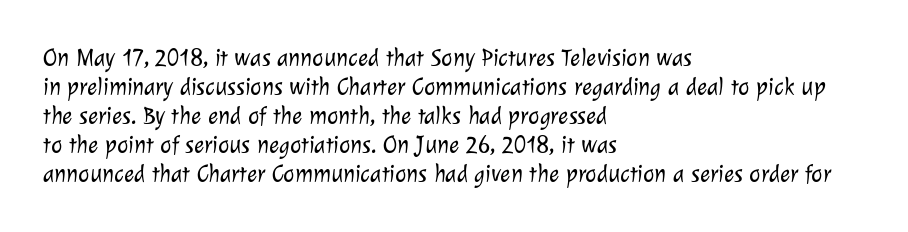
The passage shown is not underscored anywhere. This rendering uses left alignment, leaving the right contour irregular. Standard letterfit; no display-style spreading of the glyphs. Is the stroke heavy? The answer is a plain regular-or-lighter.
